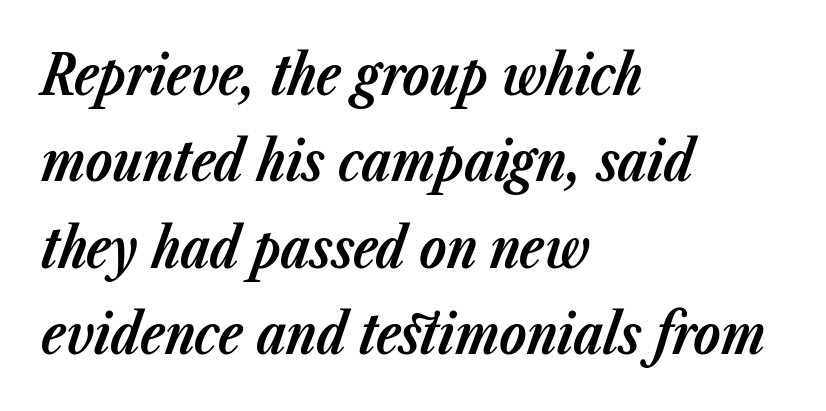
{"italic": "yes", "lean": "right", "slant_degrees": 23, "bold": "yes", "weight": "bold", "width": "normal", "stroke_contrast": "low", "x_height": "medium", "monospaced": "no", "underline": "no", "align": "left", "line_spacing": "normal", "line_spacing_ratio": 1.57, "letter_spacing": "normal", "letter_spacing_em": 0.0, "glyph_px": 55}
